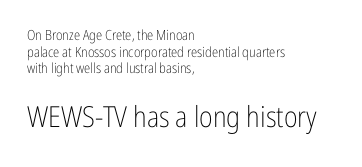
Q: Is the text bold? A: No.
Q: Is the text italic (slanted)? A: No, it is upright.
Q: Is the typeface a serif or a sans-serif typeface? A: Sans-serif.
Q: Is the text underlined? A: No.
Q: How is the paragraph aligned? A: Left-aligned.
Q: Is the spacing between letters normal or unusually wide? A: Normal.
Q: Which block of text is set in a larger size, the first (top) or the second (bottom)? A: The second (bottom) one.
Q: Width (condensed, normal, or wide)? A: Condensed.
Q: Stroke contrast? A: Low.
Q: x-height? A: Medium.
Q: Monospaced? A: No.
